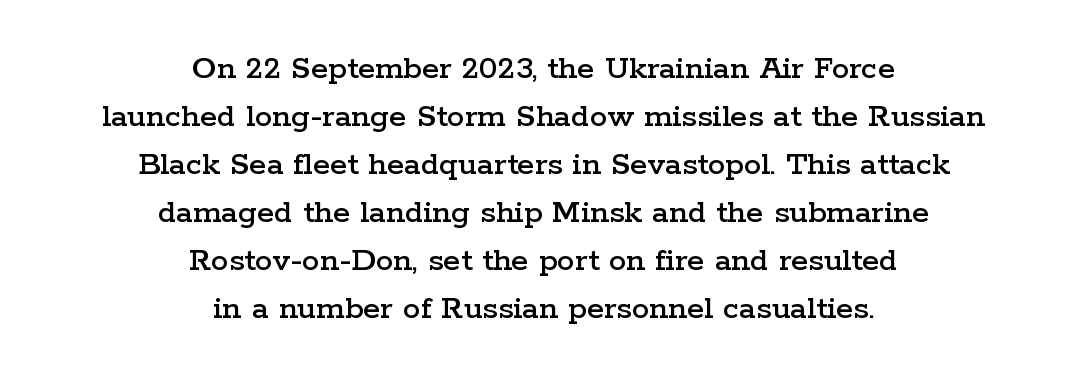
The image shows 35 px wide serif type, upright; set centered, normal line spacing (1.37x), normal letter spacing, not underlined; low stroke contrast and a medium x-height.
